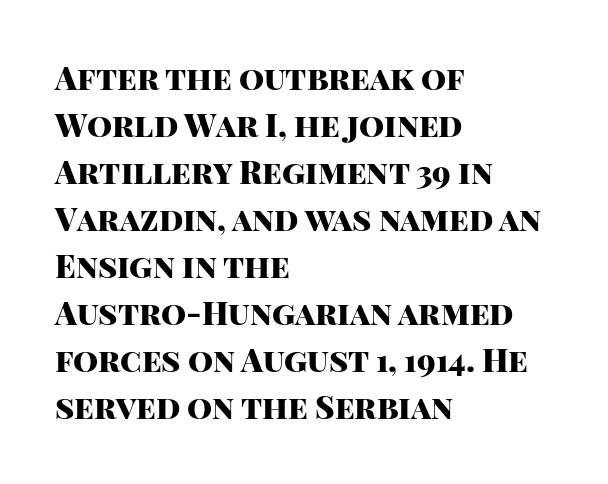
The image shows 32 px heavy sans-serif type, upright; set left-aligned, normal line spacing (1.47x), normal letter spacing, not underlined; high stroke contrast and a large x-height.
